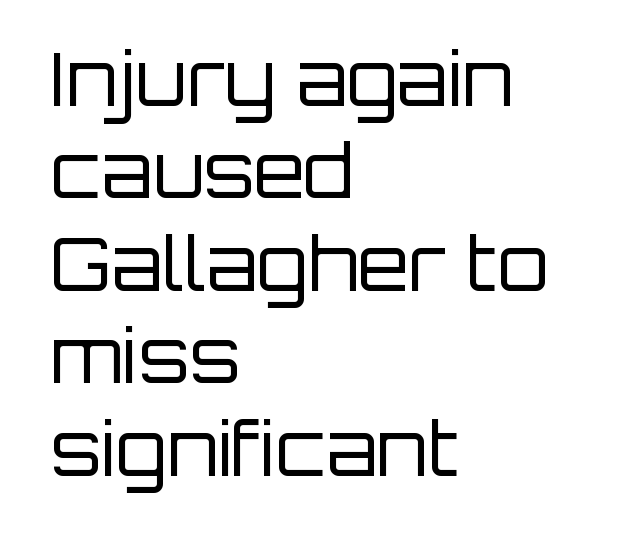
Q: Is the text bold? A: No.
Q: Is the text italic (slanted)? A: No, it is upright.
Q: Is the typeface a serif or a sans-serif typeface? A: Sans-serif.
Q: Is the text underlined? A: No.
Q: How is the paragraph aligned? A: Left-aligned.
Q: Is the spacing between letters normal or unusually wide? A: Normal.
Q: Is the spacing between lines tight, normal or loose? A: Normal.
Q: Width (condensed, normal, or wide)? A: Normal.
Q: Stroke contrast? A: Low.
Q: x-height? A: Large.
Q: Monospaced? A: No.
